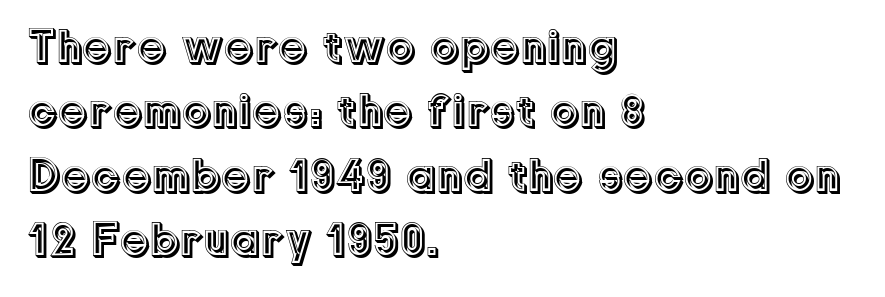
{"italic": "no", "width": "normal", "x_height": "medium", "monospaced": "no", "underline": "no", "align": "left", "line_spacing": "normal", "line_spacing_ratio": 1.37, "letter_spacing": "normal", "letter_spacing_em": 0.0, "glyph_px": 47}
